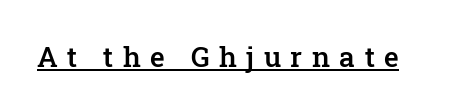
Style check: upright. Honestly, the letter spacing is so wide it's the main thing you notice. Moderately thickened strokes mark this as semibold type. Compared with undecorated copy, this sample adds a rule below the words.
